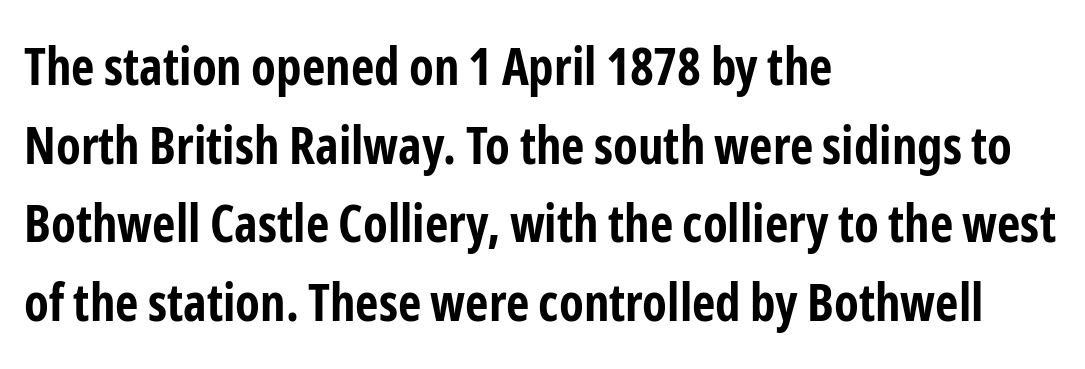
Q: Is the text bold? A: Yes.
Q: Is the text italic (slanted)? A: No, it is upright.
Q: Is the typeface a serif or a sans-serif typeface? A: Sans-serif.
Q: Is the text underlined? A: No.
Q: How is the paragraph aligned? A: Left-aligned.
Q: Is the spacing between letters normal or unusually wide? A: Normal.
Q: Is the spacing between lines tight, normal or loose? A: Normal.
Q: Width (condensed, normal, or wide)? A: Condensed.
Q: Stroke contrast? A: Low.
Q: x-height? A: Medium.
Q: Monospaced? A: No.
